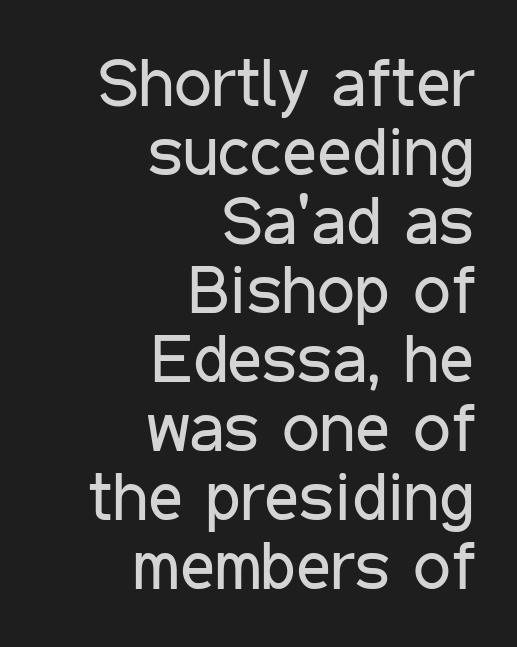
Q: Is the text bold? A: No.
Q: Is the text italic (slanted)? A: No, it is upright.
Q: Is the typeface a serif or a sans-serif typeface? A: Sans-serif.
Q: Is the text underlined? A: No.
Q: How is the paragraph aligned? A: Right-aligned.
Q: Is the spacing between letters normal or unusually wide? A: Normal.
Q: Is the spacing between lines tight, normal or loose? A: Tight.
Q: Width (condensed, normal, or wide)? A: Condensed.
Q: Stroke contrast? A: Low.
Q: x-height? A: Medium.
Q: Monospaced? A: No.
